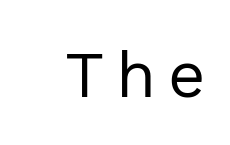
Q: Is the text bold? A: No.
Q: Is the text italic (slanted)? A: No, it is upright.
Q: Is the typeface a serif or a sans-serif typeface? A: Sans-serif.
Q: Is the text underlined? A: No.
Q: Width (condensed, normal, or wide)? A: Normal.
Q: x-height? A: Medium.
Q: Monospaced? A: No.
